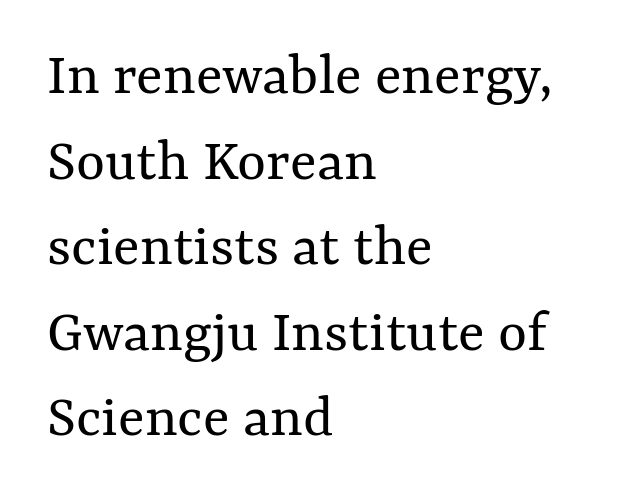
{"italic": "no", "bold": "no", "weight": "regular", "width": "normal", "stroke_contrast": "medium", "x_height": "medium", "monospaced": "no", "underline": "no", "align": "left", "line_spacing": "normal", "line_spacing_ratio": 1.38, "letter_spacing": "normal", "letter_spacing_em": 0.0, "glyph_px": 62}
